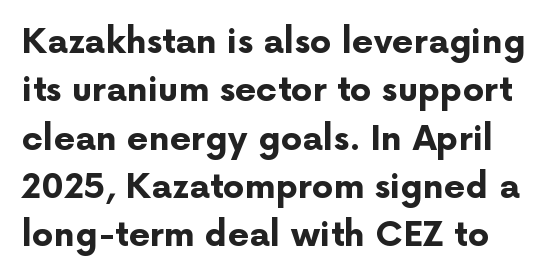
Q: Is the text bold? A: Yes.
Q: Is the text italic (slanted)? A: No, it is upright.
Q: Is the typeface a serif or a sans-serif typeface? A: Sans-serif.
Q: Is the text underlined? A: No.
Q: Is the spacing between letters normal or unusually wide? A: Normal.
Q: Is the spacing between lines tight, normal or loose? A: Normal.
Q: Width (condensed, normal, or wide)? A: Normal.
Q: Stroke contrast? A: Low.
Q: x-height? A: Medium.
Q: Monospaced? A: No.
